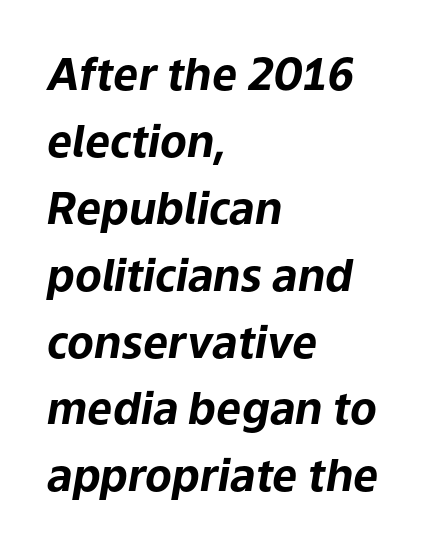
The image shows 44 px bold type, italic (leaning right); set left-aligned, normal line spacing (1.52x), normal letter spacing, not underlined; low stroke contrast and a medium x-height.
